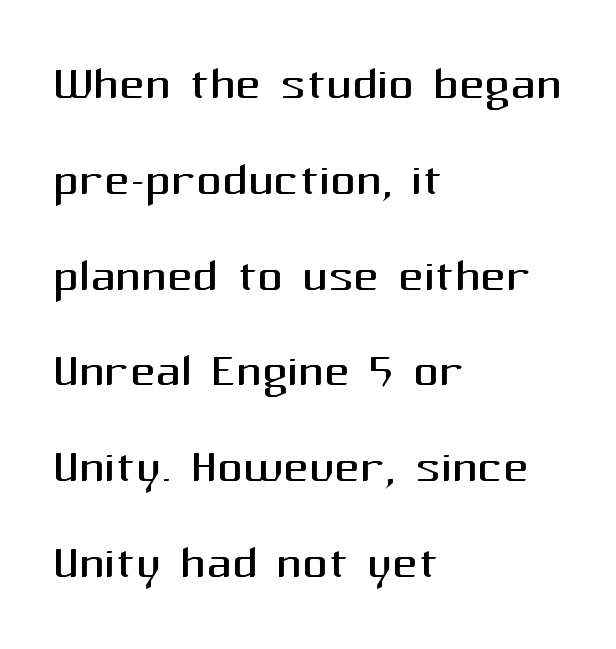
Q: Is the text bold? A: No.
Q: Is the text italic (slanted)? A: No, it is upright.
Q: Is the typeface a serif or a sans-serif typeface? A: Sans-serif.
Q: Is the text underlined? A: No.
Q: How is the paragraph aligned? A: Left-aligned.
Q: Is the spacing between letters normal or unusually wide? A: Normal.
Q: Is the spacing between lines tight, normal or loose? A: Normal.
Q: Width (condensed, normal, or wide)? A: Normal.
Q: Stroke contrast? A: Medium.
Q: x-height? A: Medium.
Q: Monospaced? A: No.
